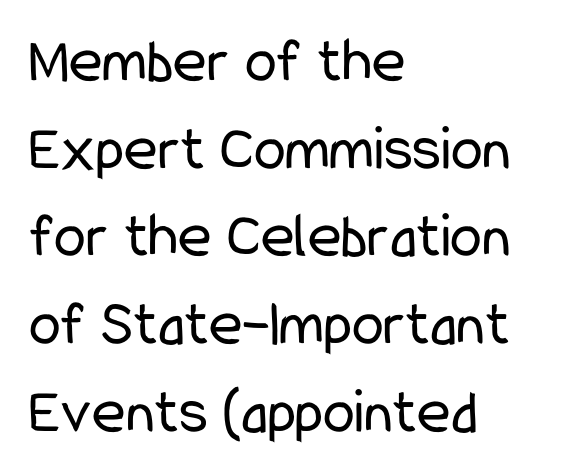
Q: Is the text bold? A: No.
Q: Is the text italic (slanted)? A: No, it is upright.
Q: Is the typeface a serif or a sans-serif typeface? A: Sans-serif.
Q: Is the text underlined? A: No.
Q: How is the paragraph aligned? A: Left-aligned.
Q: Is the spacing between letters normal or unusually wide? A: Normal.
Q: Is the spacing between lines tight, normal or loose? A: Normal.
Q: Width (condensed, normal, or wide)? A: Condensed.
Q: Stroke contrast? A: Low.
Q: x-height? A: Medium.
Q: Monospaced? A: No.
